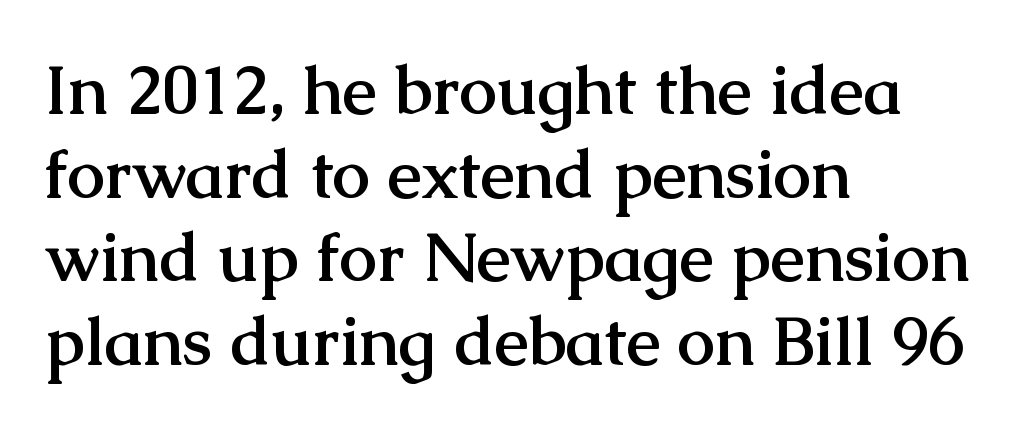
Q: Is the text bold? A: Yes.
Q: Is the text italic (slanted)? A: No, it is upright.
Q: Is the typeface a serif or a sans-serif typeface? A: Serif.
Q: Is the text underlined? A: No.
Q: How is the paragraph aligned? A: Left-aligned.
Q: Is the spacing between letters normal or unusually wide? A: Normal.
Q: Width (condensed, normal, or wide)? A: Normal.
Q: Stroke contrast? A: Medium.
Q: x-height? A: Medium.
Q: Monospaced? A: No.
